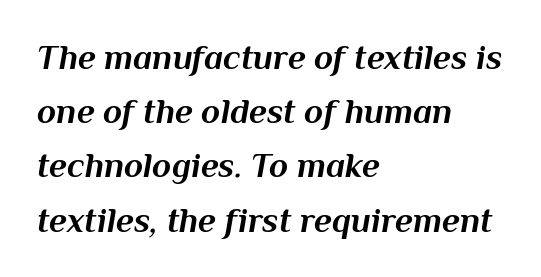
{"italic": "yes", "lean": "right", "slant_degrees": 10, "bold": "yes", "weight": "bold", "width": "normal", "stroke_contrast": "medium", "x_height": "medium", "monospaced": "no", "underline": "no", "align": "left", "line_spacing": "normal", "line_spacing_ratio": 1.55, "letter_spacing": "normal", "letter_spacing_em": 0.0, "glyph_px": 35}
